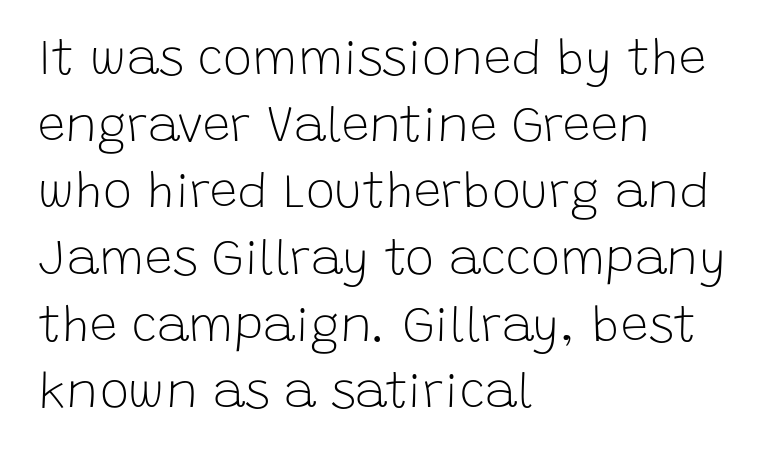
{"serif": "no", "italic": "no", "bold": "no", "weight": "light", "width": "normal", "stroke_contrast": "low", "x_height": "large", "monospaced": "no", "underline": "no", "align": "left", "line_spacing": "normal", "line_spacing_ratio": 1.36, "letter_spacing": "normal", "letter_spacing_em": 0.0, "glyph_px": 49}
